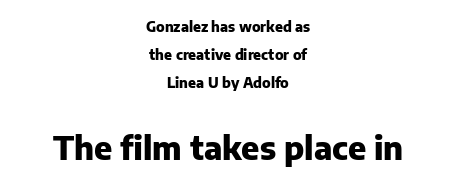
{"serif": "no", "italic": "no", "bold": "yes", "weight": "heavy", "width": "normal", "stroke_contrast": "low", "x_height": "medium", "monospaced": "no", "underline": "no", "align": "center", "line_spacing": "loose", "line_spacing_ratio": 2.01, "letter_spacing": "normal", "letter_spacing_em": 0.0, "larger_block": "second", "size_ratio": 2.29, "glyph_px": 32}
